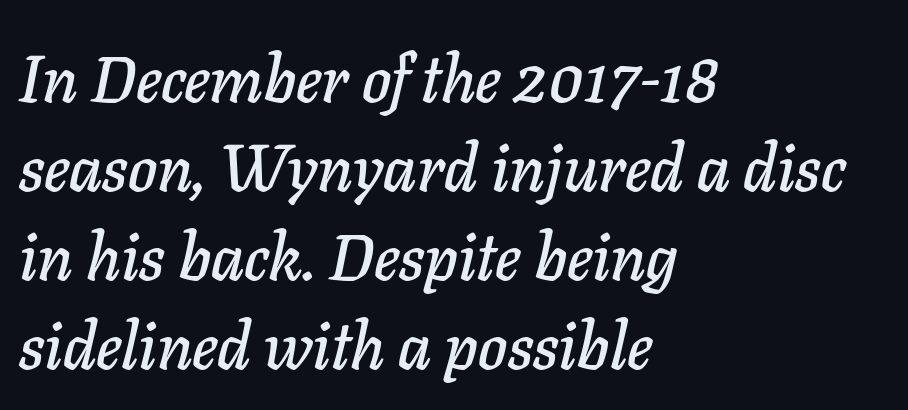
Notice how the stems are inclined rather than vertical — that's the hallmark of italics. Clear beneath every line of the passage. The letters sit at their default tracking, neither squeezed nor spread. The letters advance in unequal steps, a hallmark of proportional type. The line-height multiplier appears to be the usual default.
